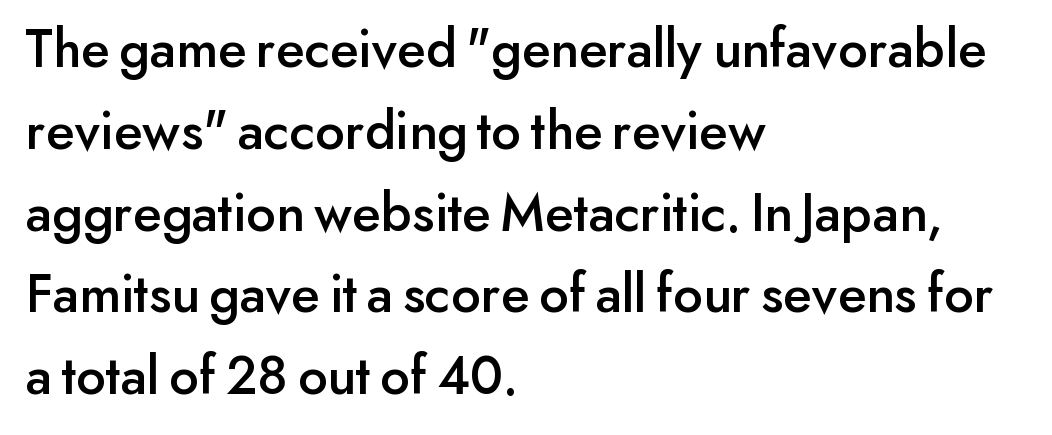
The image shows 56 px sans-serif type, upright; set left-aligned, normal line spacing (1.46x), normal letter spacing, not underlined; low stroke contrast and a small x-height.
